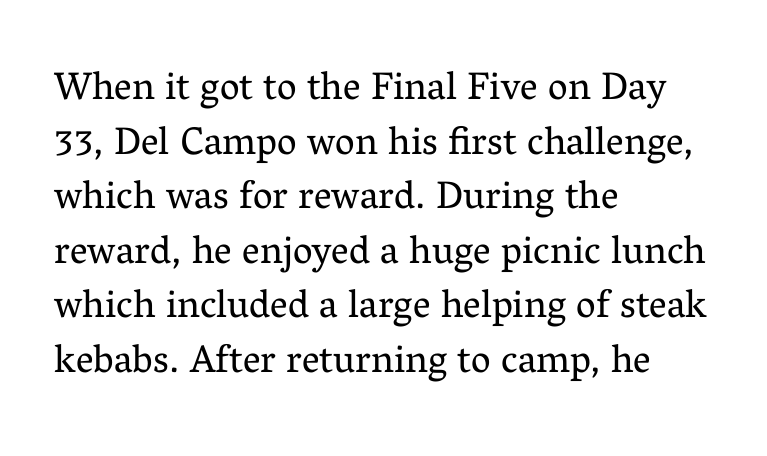
Glance below the letters and you will spot only blank space. Vertical strokes here are truly vertical. If you measured baseline to baseline, you'd find a middling distance. Short note: letters normally spaced.
